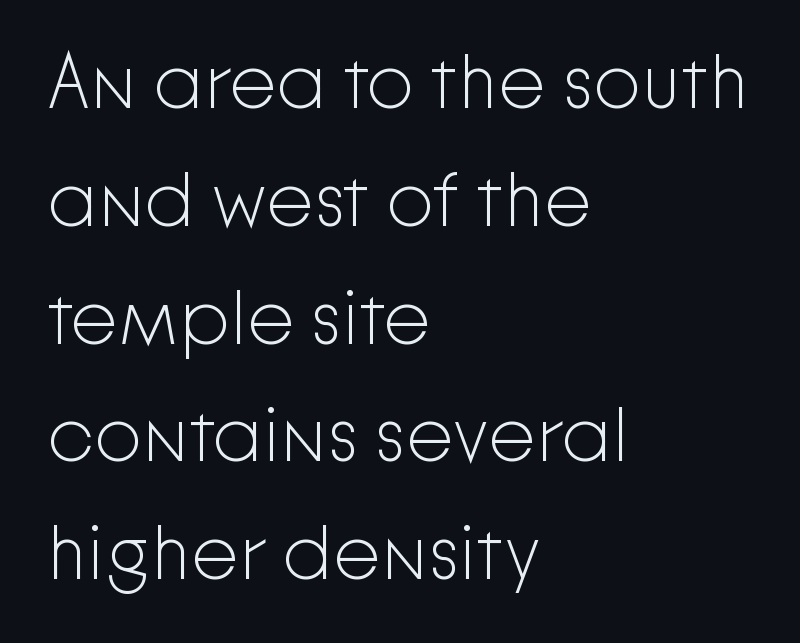
The image shows 76 px light sans-serif type, upright; set left-aligned, normal line spacing (1.55x), normal letter spacing, not underlined; low stroke contrast and a medium x-height.
